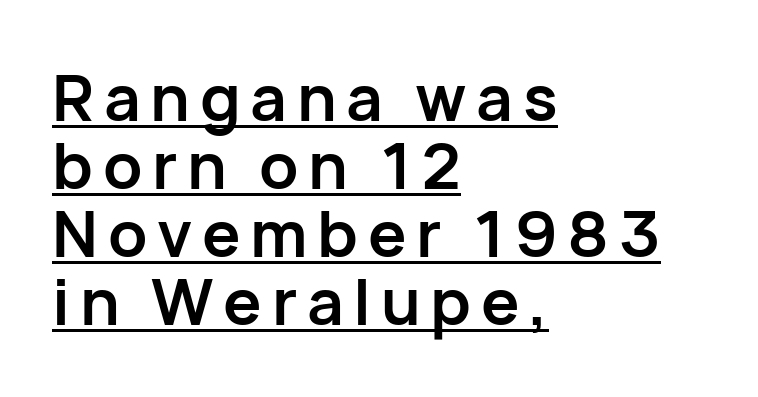
{"serif": "no", "italic": "no", "bold": "yes", "weight": "semibold", "width": "normal", "stroke_contrast": "low", "x_height": "medium", "monospaced": "no", "underline": "yes", "align": "left", "line_spacing": "tight", "line_spacing_ratio": 1.06, "glyph_px": 64}
